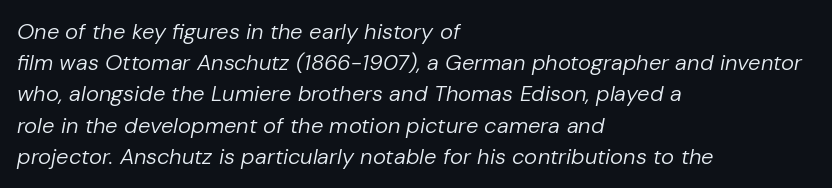
Rule under the text: the space is simply empty. The type is set solid horizontally, with unmodified tracking. Stroke thickness stays within the range of a standard reading face or lighter. Vertically, the passage feels balanced, rows spaced as you'd expect.
